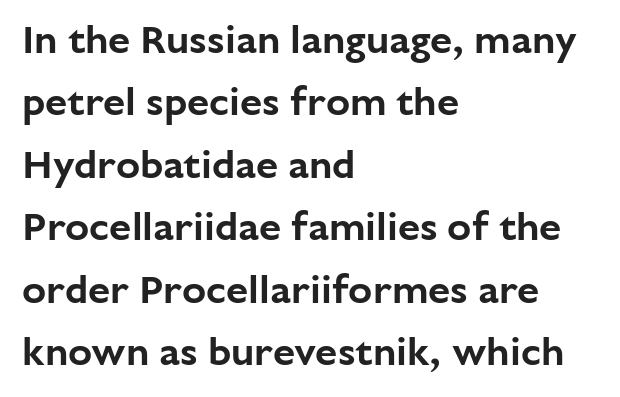
{"serif": "no", "italic": "no", "width": "normal", "stroke_contrast": "low", "x_height": "medium", "monospaced": "no", "underline": "no", "align": "left", "line_spacing": "normal", "line_spacing_ratio": 1.56, "letter_spacing": "normal", "letter_spacing_em": 0.0, "glyph_px": 40}
